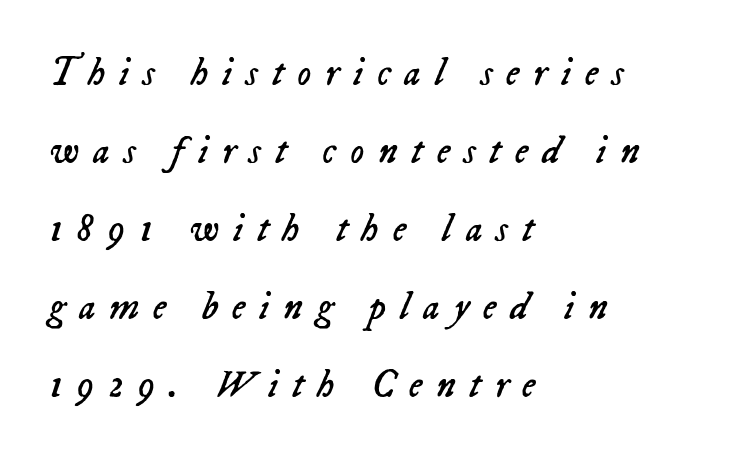
The image shows 39 px regular-weight type, italic (leaning right); set left-aligned, loose line spacing (2.0x), unusually wide letter spacing (+0.35 em), not underlined; low stroke contrast and a medium x-height.
